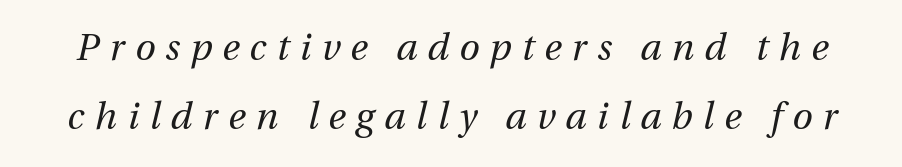
Unmarked baselines from the first word to the last. Summary of weight: not heavy and not bold. Compared with typical body copy, the letter spacing here is much looser. Looks like regular typesetting: each glyph gets only the width it needs.
